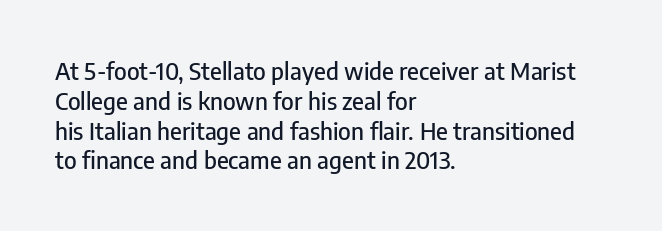
This sample uses an upright cut, with every glyph sitting square on the baseline. The space beneath each line is pristine and unruled. Short note: letters normally spaced. A classic flush-left, rag-right setting is used for this passage.
